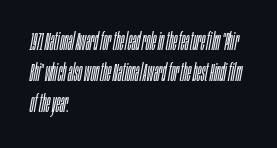
Q: Is the text bold? A: No.
Q: Is the text italic (slanted)? A: Yes, it leans right by about 10 degrees.
Q: Is the text underlined? A: No.
Q: How is the paragraph aligned? A: Left-aligned.
Q: Is the spacing between letters normal or unusually wide? A: Normal.
